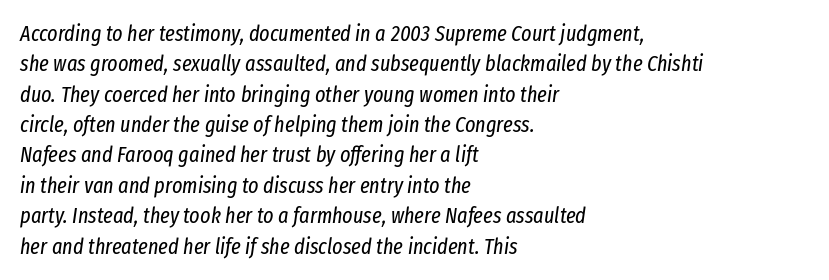
The image shows 22 px text type, italic (leaning right); set left-aligned, normal line spacing (1.38x), normal letter spacing, not underlined.
